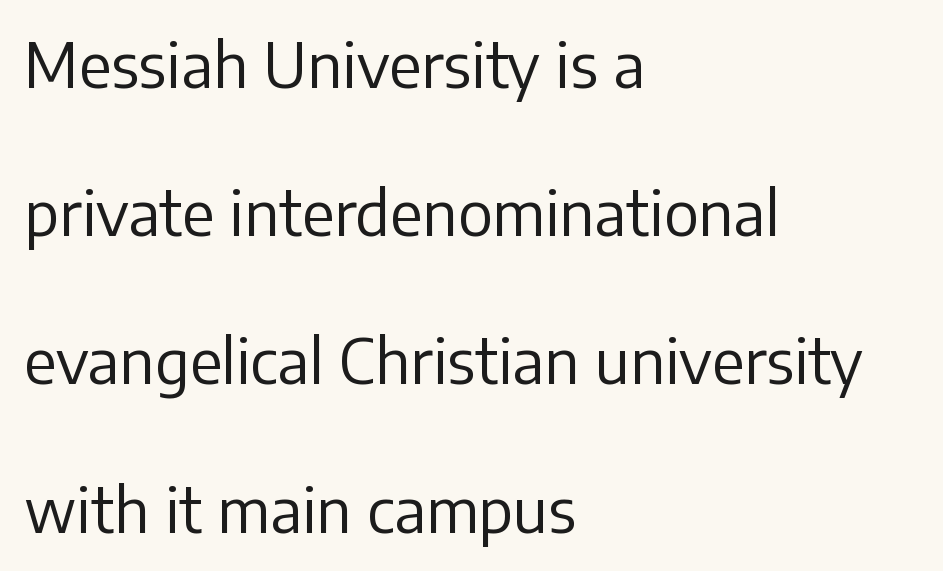
Q: Is the text bold? A: No.
Q: Is the text italic (slanted)? A: No, it is upright.
Q: Is the typeface a serif or a sans-serif typeface? A: Sans-serif.
Q: Is the text underlined? A: No.
Q: How is the paragraph aligned? A: Left-aligned.
Q: Is the spacing between letters normal or unusually wide? A: Normal.
Q: Is the spacing between lines tight, normal or loose? A: Loose.
Q: Width (condensed, normal, or wide)? A: Normal.
Q: Stroke contrast? A: Low.
Q: x-height? A: Medium.
Q: Monospaced? A: No.
